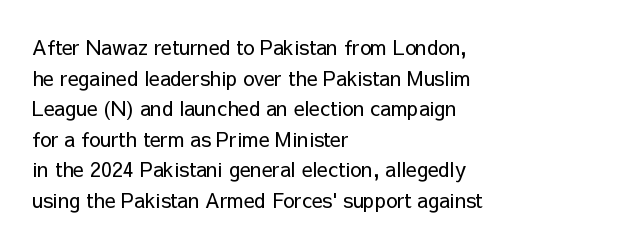
If you drew a line through each stem, it would be perfectly vertical. Students, observe: this is what conventionally led text looks like. Alignment: flush left. Decoration check: the copy has no underline.
